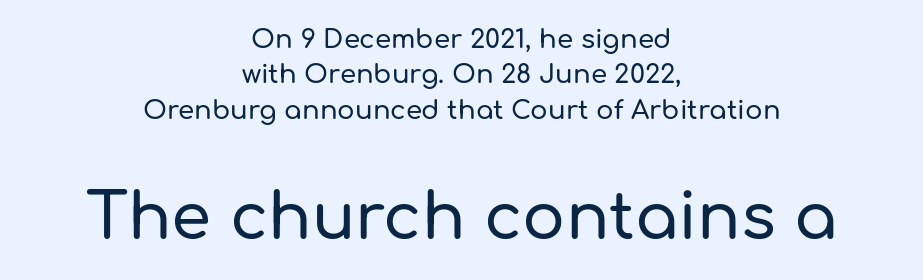
Do the characters align in a grid? No, the font is proportional. Visually the block forms a symmetrical silhouette, jagged on both flanks. The line texture is even and compact thanks to regular tracking. Clear beneath every line of the passage. This sample keeps an unexceptional amount of space between lines.
